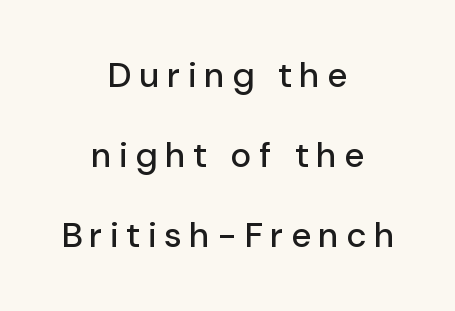
The image shows 35 px sans-serif type, upright; set centered, loose line spacing (2.29x), unusually wide letter spacing (+0.21 em), not underlined; low stroke contrast and a medium x-height.
